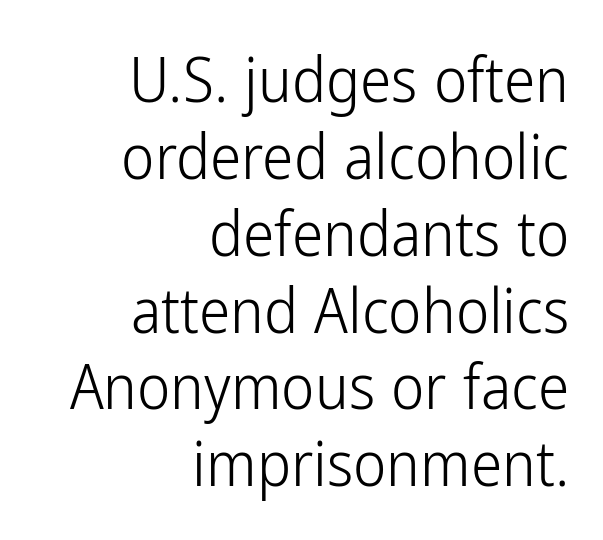
The image shows 63 px light, condensed sans-serif type, upright; set right-aligned, line spacing 1.22x, normal letter spacing, not underlined; low stroke contrast and a medium x-height.
